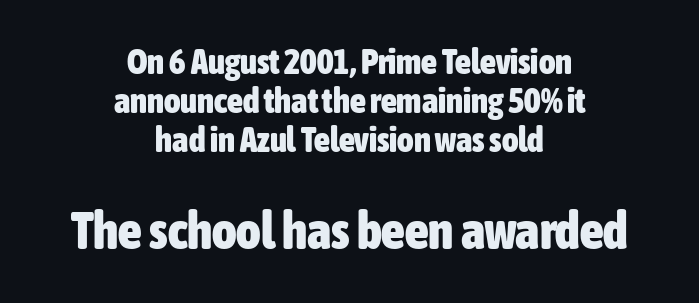
{"serif": "no", "italic": "no", "bold": "yes", "weight": "heavy", "width": "condensed", "stroke_contrast": "low", "x_height": "medium", "monospaced": "no", "underline": "no", "align": "center", "line_spacing": "tight", "line_spacing_ratio": 1.12, "letter_spacing": "normal", "letter_spacing_em": 0.0, "larger_block": "second", "size_ratio": 1.49, "glyph_px": 52}
